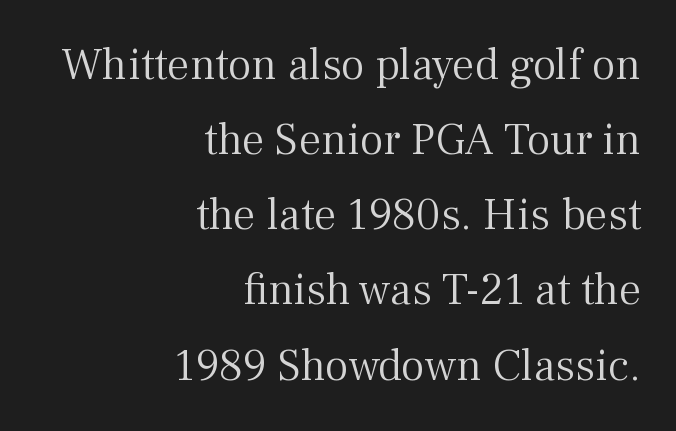
Notice how the passage keeps a crisp vertical edge on the right only. Unbolded letterforms with no extra heft. Leading: standard. Spacing between characters is what you'd get straight out of the box. Every stem runs plumb, perpendicular to the baseline.
